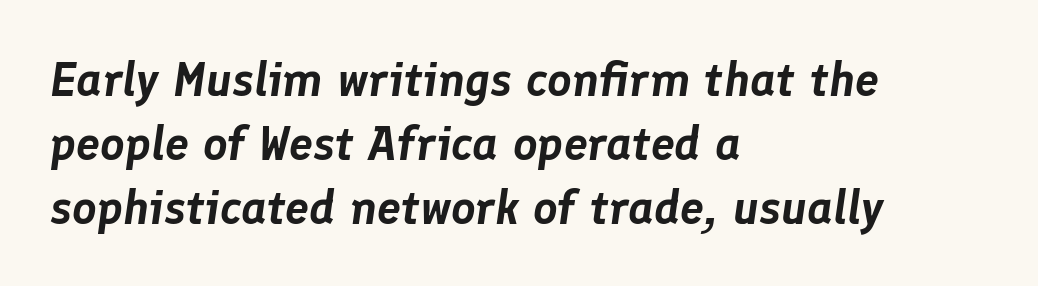
Q: Is the text italic (slanted)? A: Yes, it leans right by about 8 degrees.
Q: Is the text underlined? A: No.
Q: How is the paragraph aligned? A: Left-aligned.
Q: Is the spacing between letters normal or unusually wide? A: Normal.
Q: Is the spacing between lines tight, normal or loose? A: Normal.
Q: Width (condensed, normal, or wide)? A: Normal.
Q: Stroke contrast? A: Low.
Q: x-height? A: Medium.
Q: Monospaced? A: No.
